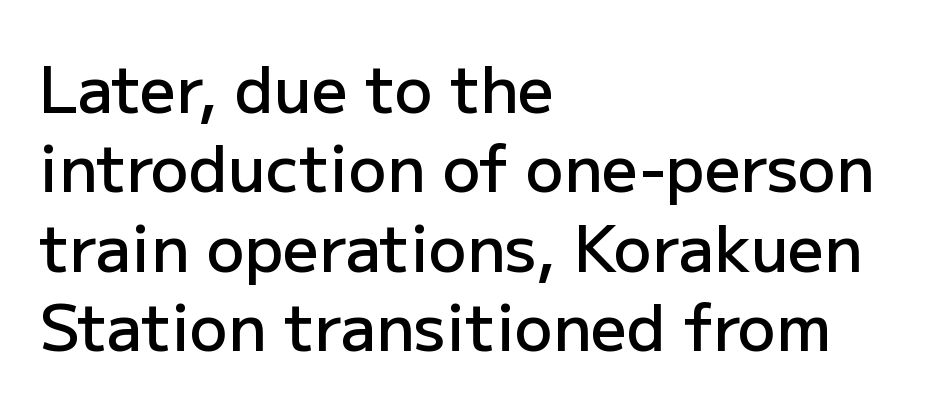
Vertical strokes here are truly vertical. On the weight axis this lands at semibold, roughly 600. Normally led — the rows are evenly, conventionally spaced. Do the characters align in a grid? No, the font is proportional.
